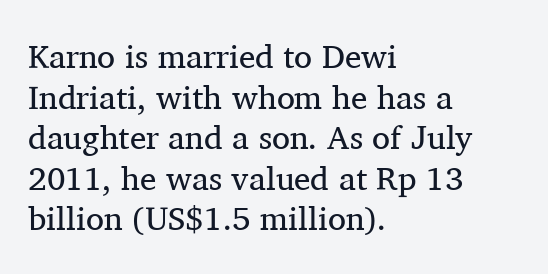
Q: Is the text bold? A: No.
Q: Is the text italic (slanted)? A: No, it is upright.
Q: Is the typeface a serif or a sans-serif typeface? A: Serif.
Q: Is the text underlined? A: No.
Q: How is the paragraph aligned? A: Left-aligned.
Q: Is the spacing between letters normal or unusually wide? A: Normal.
Q: Width (condensed, normal, or wide)? A: Normal.
Q: Stroke contrast? A: Medium.
Q: x-height? A: Medium.
Q: Monospaced? A: No.
